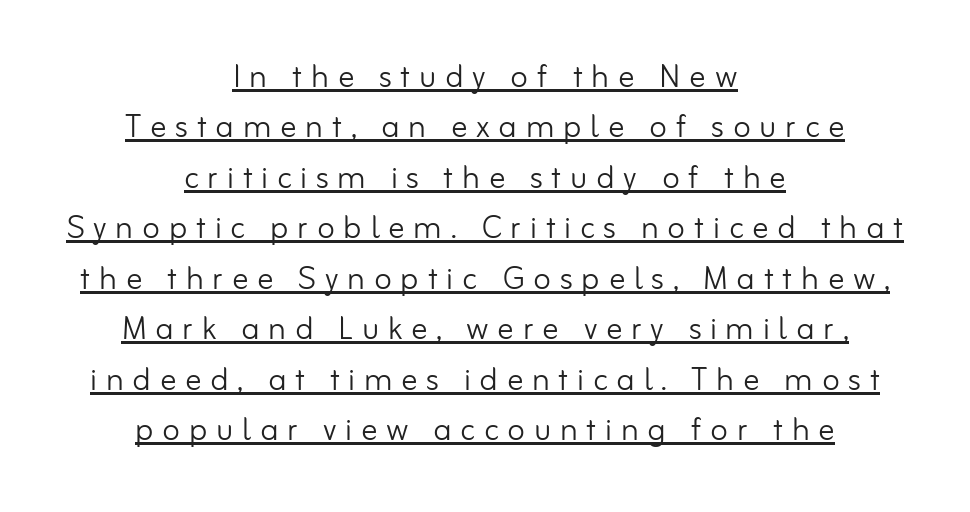
Q: Is the text bold? A: No.
Q: Is the text italic (slanted)? A: No, it is upright.
Q: Is the typeface a serif or a sans-serif typeface? A: Sans-serif.
Q: Is the text underlined? A: Yes.
Q: How is the paragraph aligned? A: Centered.
Q: Is the spacing between letters normal or unusually wide? A: Unusually wide.
Q: Width (condensed, normal, or wide)? A: Normal.
Q: Stroke contrast? A: Low.
Q: x-height? A: Small.
Q: Monospaced? A: No.
